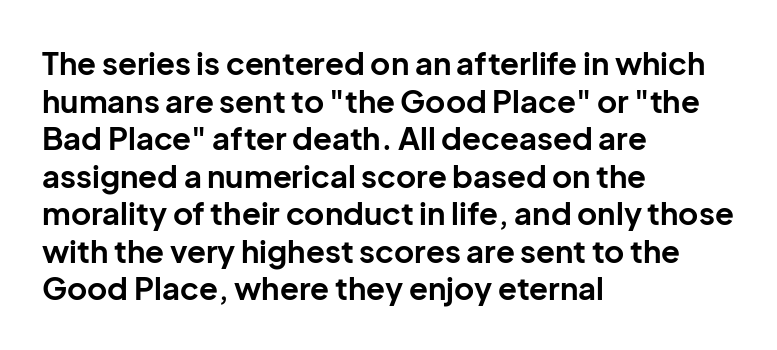
The image shows 31 px bold sans-serif type, upright; set left-aligned, line spacing 1.21x, normal letter spacing, not underlined; low stroke contrast and a medium x-height.
